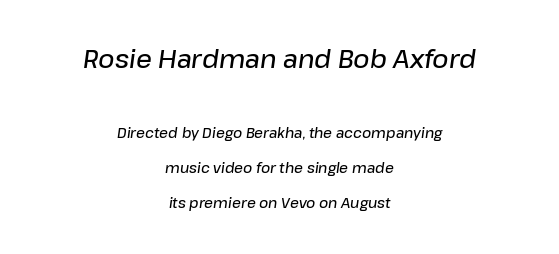
{"italic": "yes", "lean": "right", "slant_degrees": 8, "bold": "semi", "underline": "no", "align": "center", "line_spacing": "loose", "line_spacing_ratio": 2.5, "letter_spacing": "normal", "letter_spacing_em": 0.0, "larger_block": "first", "size_ratio": 1.79, "glyph_px": 25}
